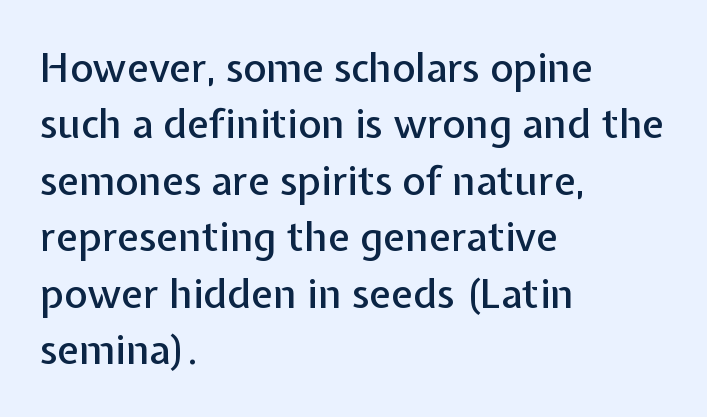
The zone under the glyphs is completely vacant. Baseline-to-baseline distance is the conventional proportion of letter height. A student would call this left alignment; a typographer would say flush left, rag right. Classification — sans serif. No italicization has been applied; the sample stays upright.
